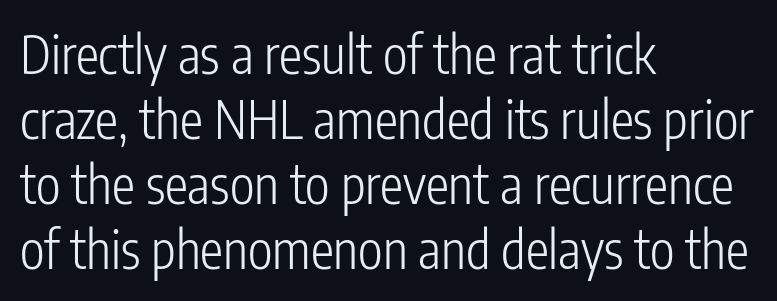
The gaps between neighbouring characters are ordinary and unremarkable. It's the straight-up-and-down kind of type. This sample has the flowing, uneven cadence of proportional lettering. The characters display no serif detailing; their extremities are plain. What's the leading like? Ordinary, nothing unusual. Type without underlining.
